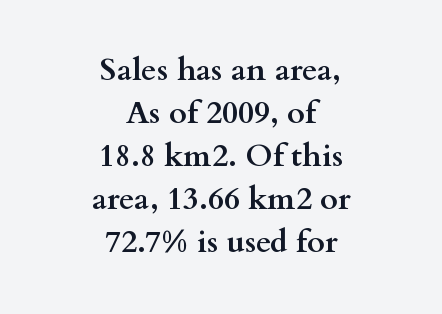
The image shows 31 px semibold, wide serif type, upright; set centered, normal line spacing (1.39x), normal letter spacing, not underlined; medium stroke contrast and a small x-height.
